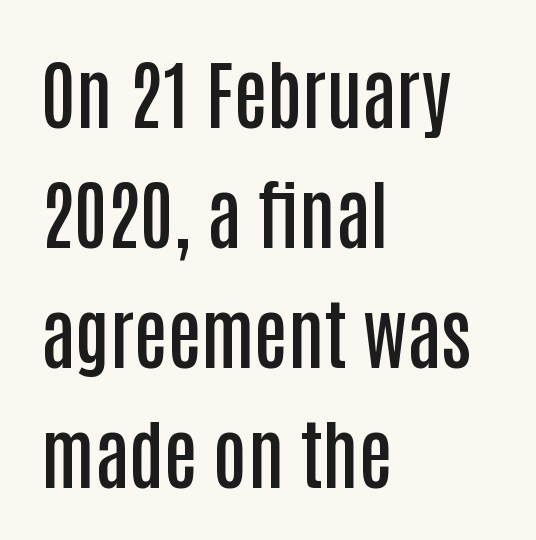
Q: Is the text bold? A: Semi-bold.
Q: Is the text italic (slanted)? A: No, it is upright.
Q: Is the typeface a serif or a sans-serif typeface? A: Sans-serif.
Q: Is the text underlined? A: No.
Q: How is the paragraph aligned? A: Left-aligned.
Q: Is the spacing between letters normal or unusually wide? A: Normal.
Q: Is the spacing between lines tight, normal or loose? A: Normal.
Q: Width (condensed, normal, or wide)? A: Condensed.
Q: Stroke contrast? A: Low.
Q: x-height? A: Large.
Q: Monospaced? A: No.
